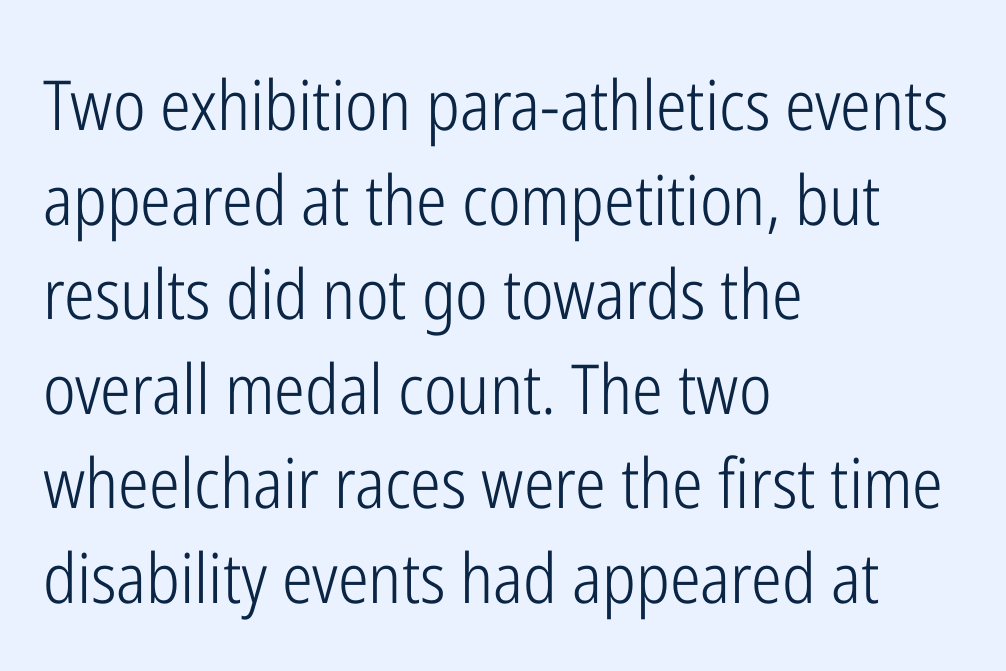
{"serif": "no", "italic": "no", "bold": "no", "weight": "light", "width": "condensed", "stroke_contrast": "low", "x_height": "medium", "monospaced": "no", "underline": "no", "align": "left", "line_spacing": "normal", "line_spacing_ratio": 1.37, "letter_spacing": "normal", "letter_spacing_em": 0.0, "glyph_px": 69}
